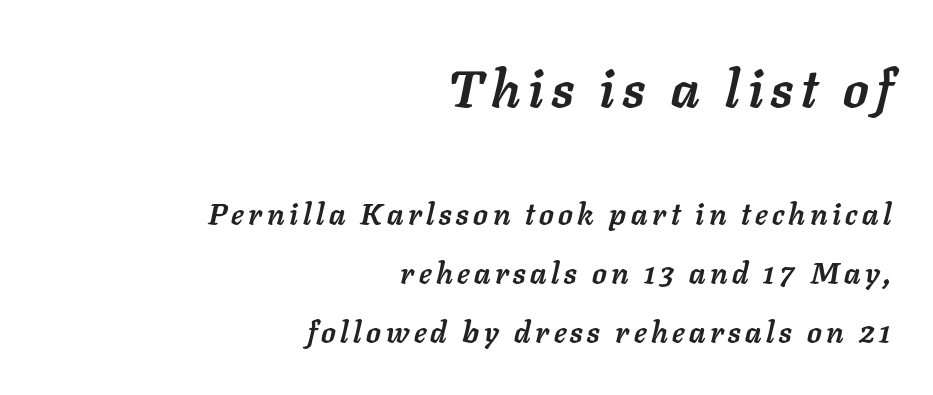
The image shows 52 px semibold type, italic (leaning right); set right-aligned, loose line spacing (1.98x), not underlined; the first (top) block is 1.73x larger; low stroke contrast and a medium x-height.
